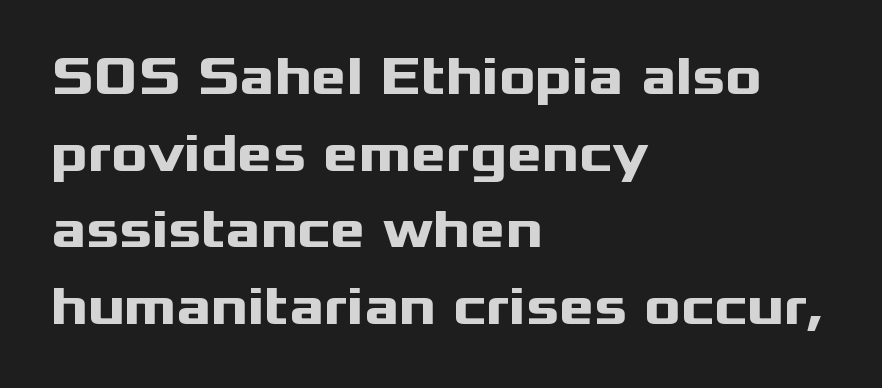
The image shows 54 px heavy, wide sans-serif type, upright; set left-aligned, normal line spacing (1.42x), normal letter spacing, not underlined; medium stroke contrast and a medium x-height.
